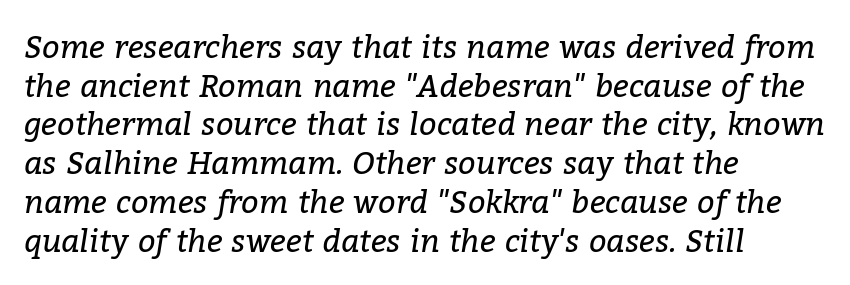
{"serif": "yes", "italic": "yes", "lean": "right", "slant_degrees": 9, "bold": "no", "weight": "regular", "width": "normal", "stroke_contrast": "low", "x_height": "medium", "monospaced": "no", "underline": "no", "align": "left", "line_spacing": "normal", "line_spacing_ratio": 1.25, "letter_spacing": "normal", "letter_spacing_em": 0.0, "glyph_px": 31}
